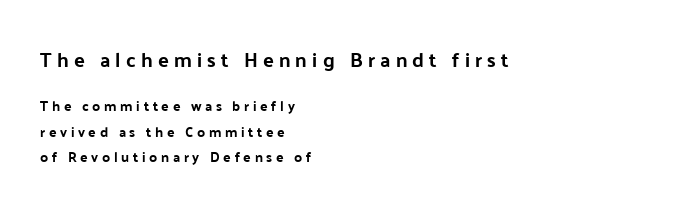
{"italic": "no", "underline": "no", "align": "left", "line_spacing_ratio": 1.82, "letter_spacing": "wide", "letter_spacing_em": 0.26, "larger_block": "first", "size_ratio": 1.43, "glyph_px": 20}
